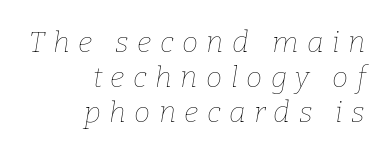
The image shows 29 px thin type, italic (leaning right); set right-aligned, line spacing 1.2x, unusually wide letter spacing (+0.29 em), not underlined; low stroke contrast and a medium x-height.
